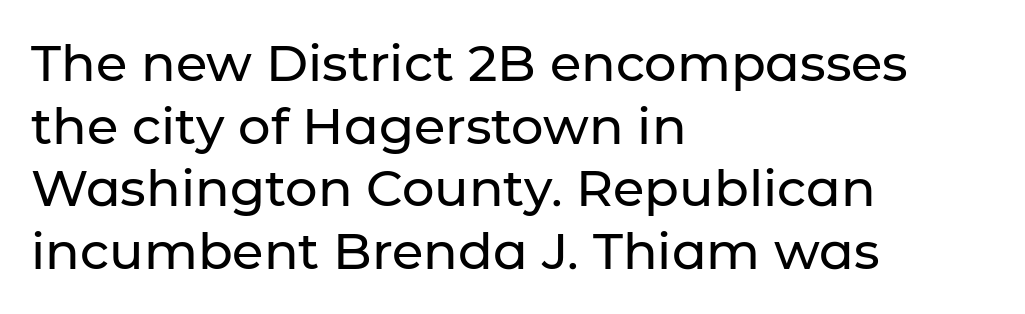
The passage shown is typed in a proportional face where columns would drift. Does the lettering tilt? It doesn't — this is upright. This sample is left-justified, so line endings fall wherever the words run out. No extra tracking has been applied to these lines. Only glyphs here, with clear space below each row. Serifs: no, the terminals of the letterforms are clean.
